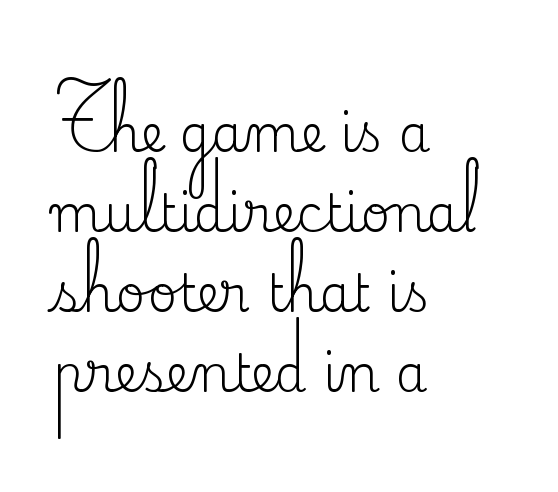
Every character sits straight up, as roman type does. You could not count columns in this text — the font is proportionally spaced. The baseline area is clear. The glyphs in this specimen are seriffed. This rendering leaves character spacing at its baseline value. The typeface has the unassuming heft of standard copy or less.
